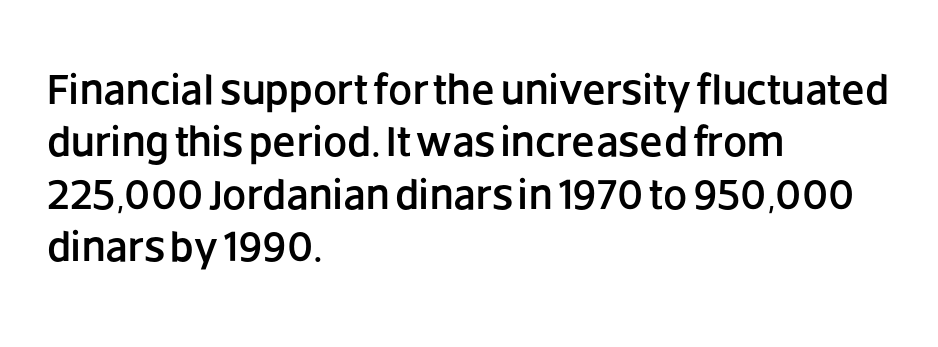
Q: Is the text italic (slanted)? A: No, it is upright.
Q: Is the typeface a serif or a sans-serif typeface? A: Sans-serif.
Q: Is the text underlined? A: No.
Q: How is the paragraph aligned? A: Left-aligned.
Q: Is the spacing between letters normal or unusually wide? A: Normal.
Q: Width (condensed, normal, or wide)? A: Normal.
Q: Stroke contrast? A: Low.
Q: x-height? A: Large.
Q: Monospaced? A: No.
